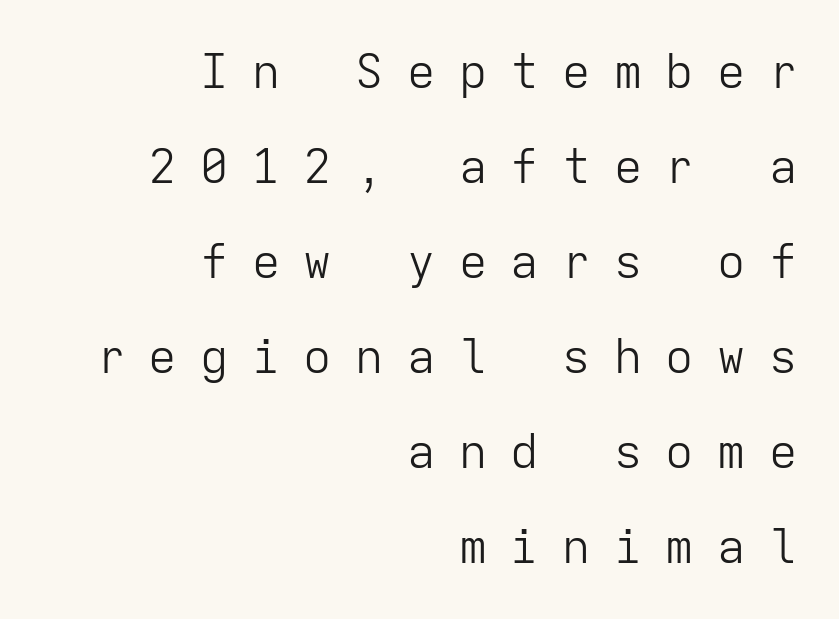
{"serif": "no", "italic": "no", "bold": "no", "weight": "light", "width": "normal", "stroke_contrast": "low", "x_height": "medium", "monospaced": "yes", "underline": "no", "align": "right", "line_spacing": "loose", "line_spacing_ratio": 2.02, "letter_spacing": "wide", "letter_spacing_em": 0.5, "glyph_px": 47}
